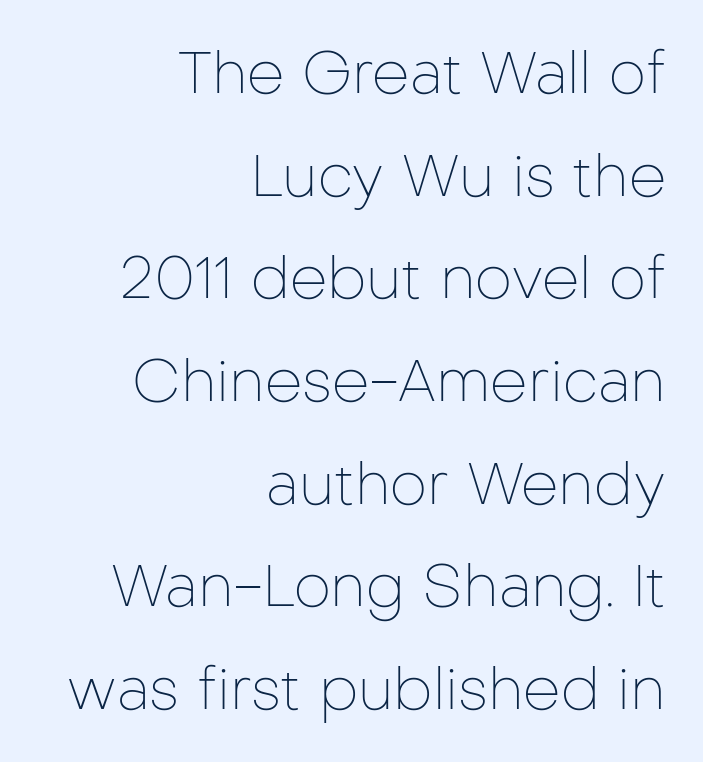
Q: Is the text bold? A: No.
Q: Is the text italic (slanted)? A: No, it is upright.
Q: Is the typeface a serif or a sans-serif typeface? A: Sans-serif.
Q: Is the text underlined? A: No.
Q: How is the paragraph aligned? A: Right-aligned.
Q: Is the spacing between letters normal or unusually wide? A: Normal.
Q: Width (condensed, normal, or wide)? A: Normal.
Q: Stroke contrast? A: Low.
Q: x-height? A: Medium.
Q: Monospaced? A: No.
